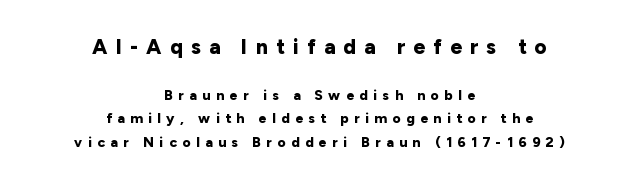
These two chunks differ in scale, with the top chunk taking the larger measure. Vertical strokes here are truly vertical. The letters are spread apart with noticeably loose tracking. Short and long lines alike share a common midpoint.
